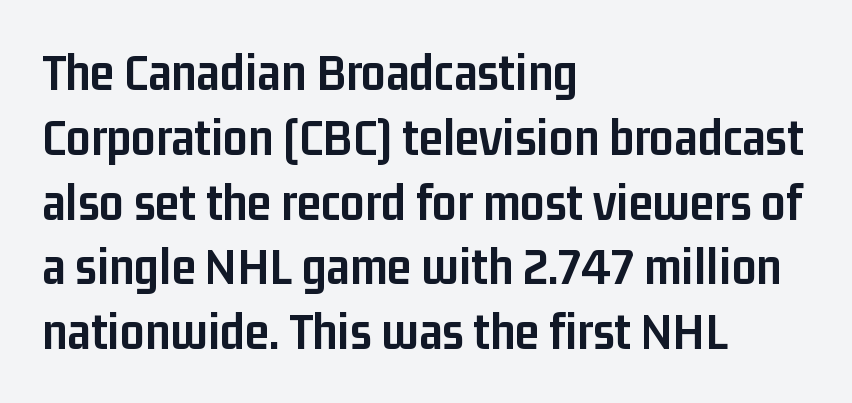
Q: Is the text bold? A: Yes.
Q: Is the text italic (slanted)? A: No, it is upright.
Q: Is the typeface a serif or a sans-serif typeface? A: Sans-serif.
Q: Is the text underlined? A: No.
Q: How is the paragraph aligned? A: Left-aligned.
Q: Is the spacing between letters normal or unusually wide? A: Normal.
Q: Width (condensed, normal, or wide)? A: Condensed.
Q: Stroke contrast? A: Low.
Q: x-height? A: Medium.
Q: Monospaced? A: No.
